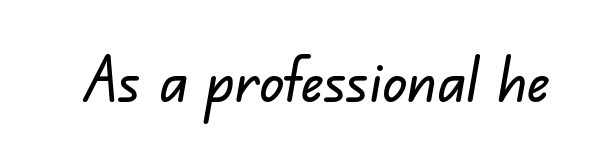
The image shows 61 px sans-serif type; set normal letter spacing, not underlined; low stroke contrast and a small x-height.
